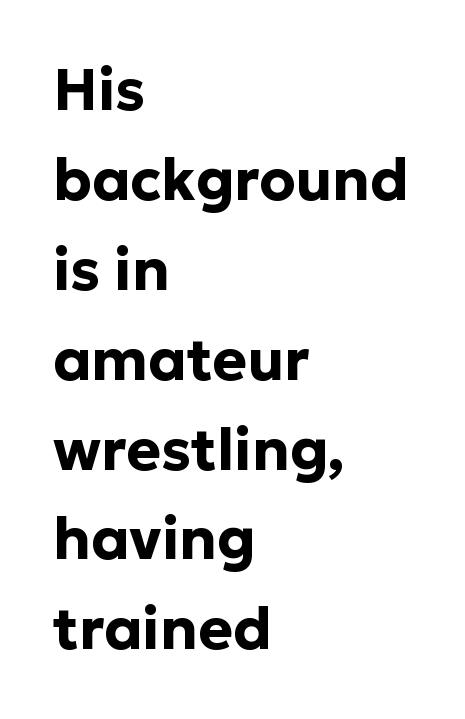
{"serif": "no", "italic": "no", "bold": "yes", "weight": "bold", "width": "normal", "stroke_contrast": "low", "x_height": "medium", "monospaced": "no", "underline": "no", "align": "left", "line_spacing": "normal", "line_spacing_ratio": 1.55, "letter_spacing": "normal", "letter_spacing_em": 0.0, "glyph_px": 58}
